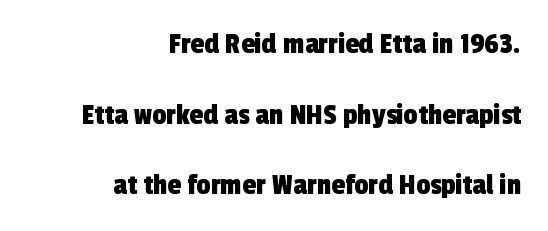
Q: Is the typeface a serif or a sans-serif typeface? A: Sans-serif.
Q: Is the text underlined? A: No.
Q: How is the paragraph aligned? A: Right-aligned.
Q: Is the spacing between letters normal or unusually wide? A: Normal.
Q: Is the spacing between lines tight, normal or loose? A: Loose.
Q: Width (condensed, normal, or wide)? A: Condensed.
Q: x-height? A: Medium.
Q: Monospaced? A: No.
